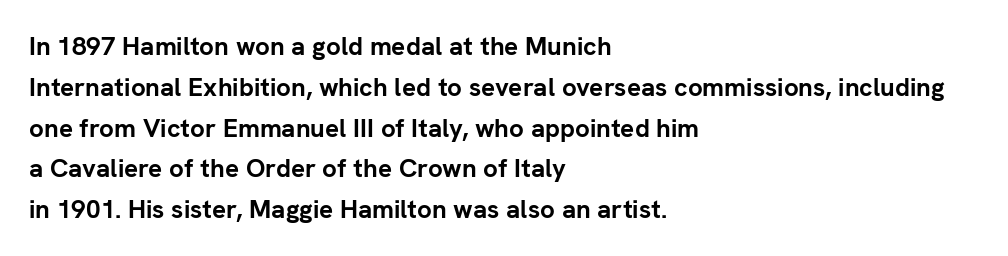
{"italic": "no", "bold": "yes", "underline": "no", "align": "left", "line_spacing": "normal", "line_spacing_ratio": 1.57, "letter_spacing": "normal", "letter_spacing_em": 0.0, "glyph_px": 26}
